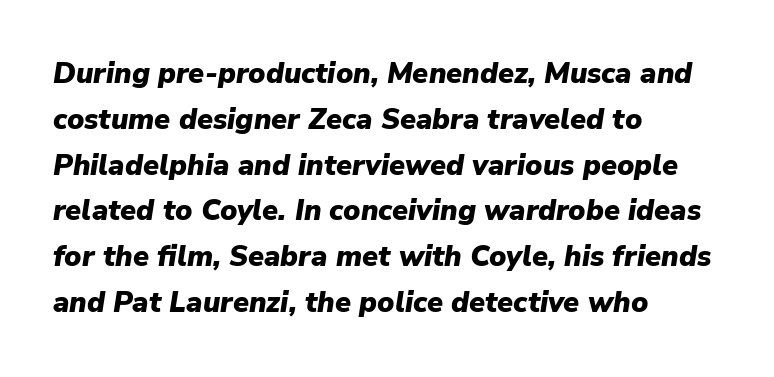
Q: Is the text bold? A: Yes.
Q: Is the text italic (slanted)? A: Yes, it leans right by about 9 degrees.
Q: Is the text underlined? A: No.
Q: How is the paragraph aligned? A: Left-aligned.
Q: Is the spacing between letters normal or unusually wide? A: Normal.
Q: Is the spacing between lines tight, normal or loose? A: Normal.
Q: Width (condensed, normal, or wide)? A: Normal.
Q: Stroke contrast? A: Low.
Q: x-height? A: Medium.
Q: Monospaced? A: No.
